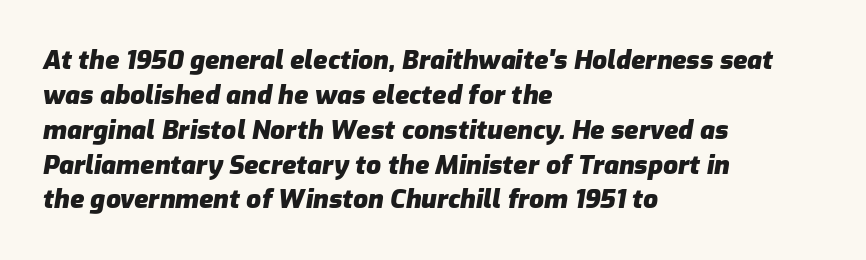
Q: Is the text bold? A: Yes.
Q: Is the text italic (slanted)? A: Yes, it leans right by about 9 degrees.
Q: Is the text underlined? A: No.
Q: How is the paragraph aligned? A: Left-aligned.
Q: Is the spacing between letters normal or unusually wide? A: Normal.
Q: Is the spacing between lines tight, normal or loose? A: Normal.
